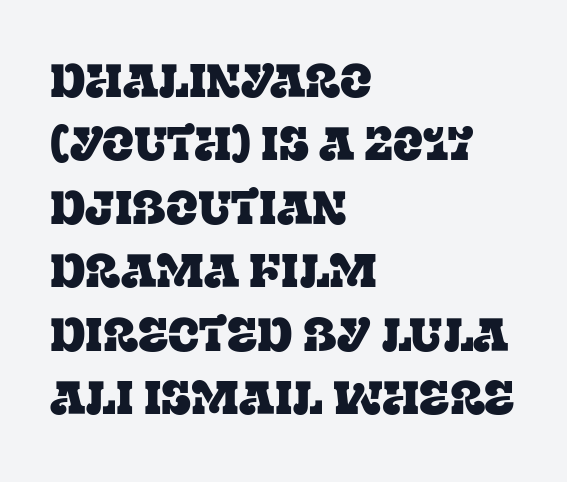
The image shows 47 px serif type, upright; set left-aligned, normal line spacing (1.35x), normal letter spacing, not underlined; low stroke contrast and a large x-height.
